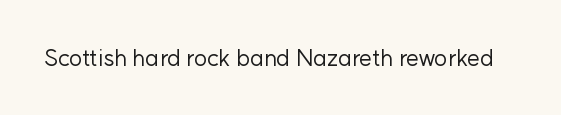
The image shows 23 px text type, upright; set normal letter spacing, not underlined.
